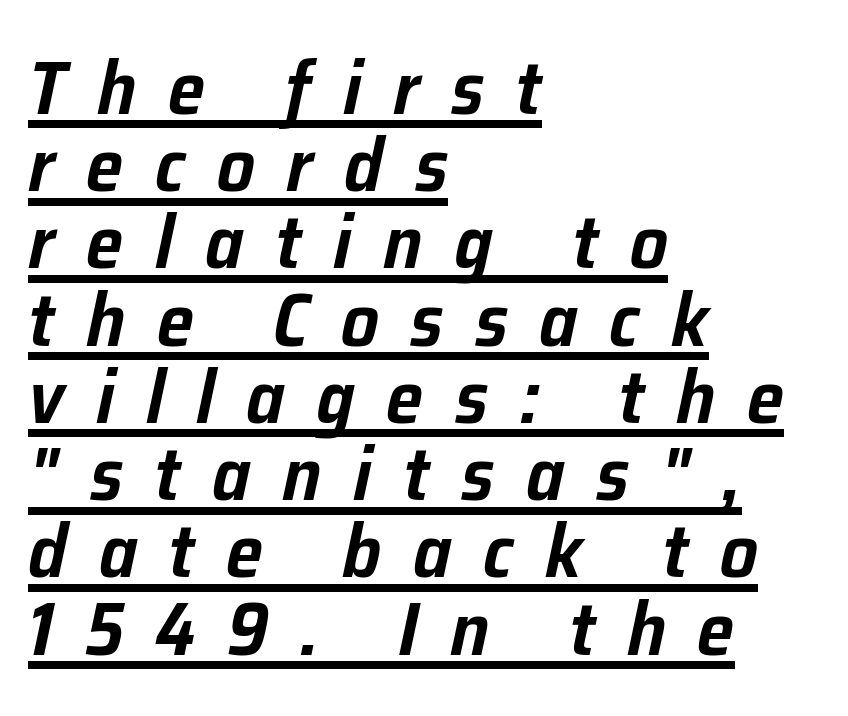
Q: Is the text italic (slanted)? A: Yes, it leans right by about 12 degrees.
Q: Is the text underlined? A: Yes.
Q: How is the paragraph aligned? A: Left-aligned.
Q: Is the spacing between letters normal or unusually wide? A: Unusually wide.
Q: Is the spacing between lines tight, normal or loose? A: Tight.
Q: Width (condensed, normal, or wide)? A: Normal.
Q: Stroke contrast? A: Low.
Q: x-height? A: Medium.
Q: Monospaced? A: No.
